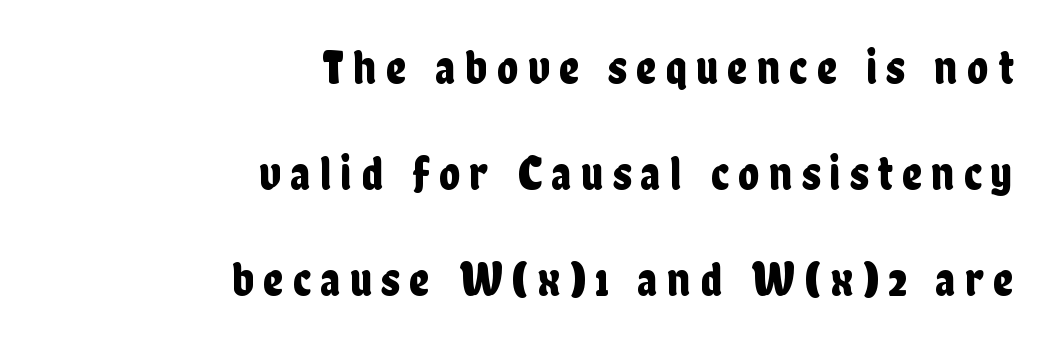
The image shows 49 px condensed sans-serif type, upright; set right-aligned, loose line spacing (2.16x), not underlined; low stroke contrast and a medium x-height.
